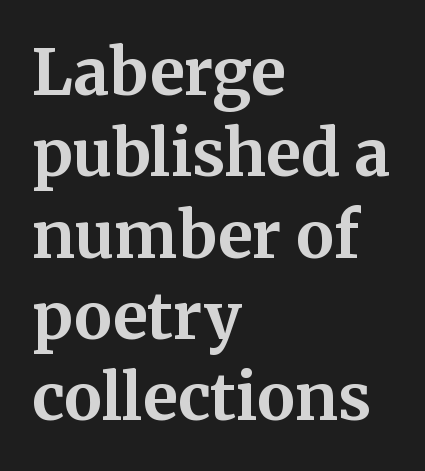
These lines are rendered in a variable-pitch font. The letters sit at their default tracking, neither squeezed nor spread. In terms of weight, the rendering is a true, heavy bold. The specimen omits any rule beneath the text block's lines. Ascenders rise straight up at ninety degrees.
